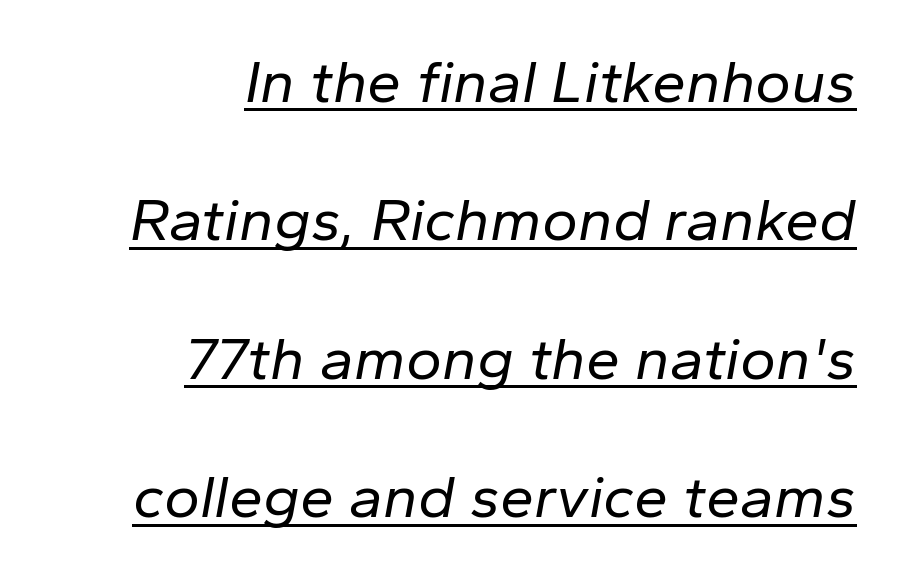
Q: Is the text bold? A: No.
Q: Is the text italic (slanted)? A: Yes, it leans right by about 10 degrees.
Q: Is the text underlined? A: Yes.
Q: How is the paragraph aligned? A: Right-aligned.
Q: Is the spacing between letters normal or unusually wide? A: Normal.
Q: Is the spacing between lines tight, normal or loose? A: Loose.
Q: Width (condensed, normal, or wide)? A: Normal.
Q: Stroke contrast? A: Low.
Q: x-height? A: Medium.
Q: Monospaced? A: No.
